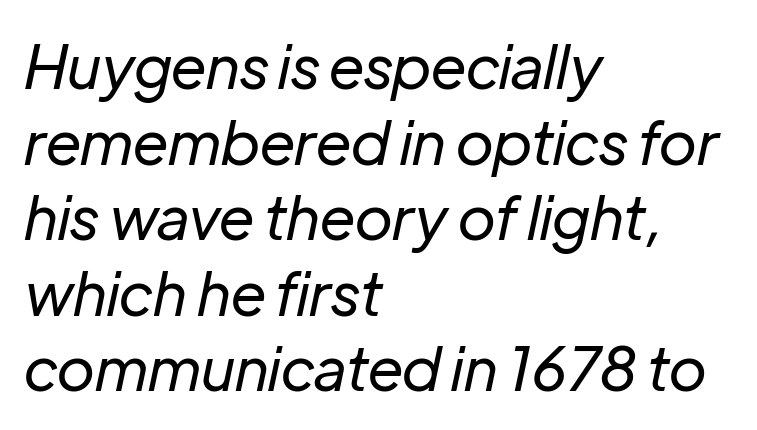
{"italic": "yes", "lean": "right", "slant_degrees": 12, "bold": "no", "weight": "regular", "width": "normal", "stroke_contrast": "low", "x_height": "medium", "monospaced": "no", "underline": "no", "align": "left", "line_spacing": "normal", "line_spacing_ratio": 1.26, "letter_spacing": "normal", "letter_spacing_em": 0.0, "glyph_px": 60}
